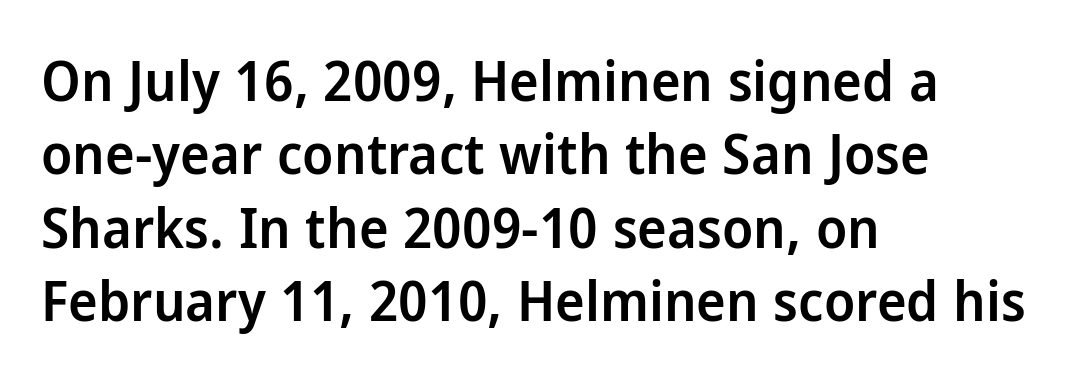
{"serif": "no", "italic": "no", "bold": "semi", "weight": "semibold", "width": "normal", "stroke_contrast": "low", "x_height": "medium", "monospaced": "no", "underline": "no", "align": "left", "line_spacing": "normal", "line_spacing_ratio": 1.31, "letter_spacing": "normal", "letter_spacing_em": 0.0, "glyph_px": 56}
